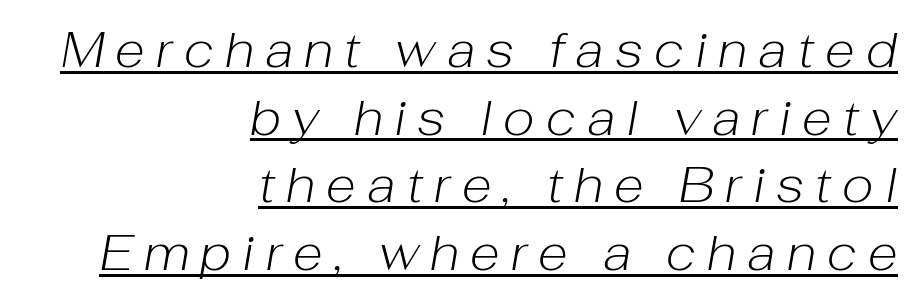
Each word looks stretched out because of the extra space between its letters. Does the leading feel generous? No, just average. These lines are rendered in a variable-pitch font. On a weight scale, this lands at 450 or below. Every row of glyphs terminates at an identical x-position on the right. A rule runs beneath these lines of type.
